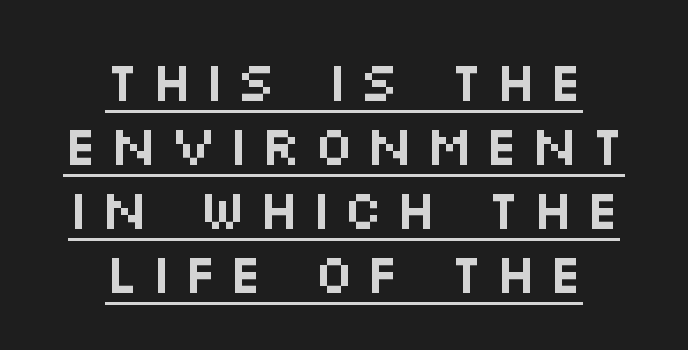
Q: Is the text italic (slanted)? A: No, it is upright.
Q: Is the typeface a serif or a sans-serif typeface? A: Sans-serif.
Q: Is the text underlined? A: Yes.
Q: How is the paragraph aligned? A: Centered.
Q: Is the spacing between lines tight, normal or loose? A: Tight.
Q: Width (condensed, normal, or wide)? A: Wide.
Q: Stroke contrast? A: Medium.
Q: x-height? A: Large.
Q: Monospaced? A: No.
